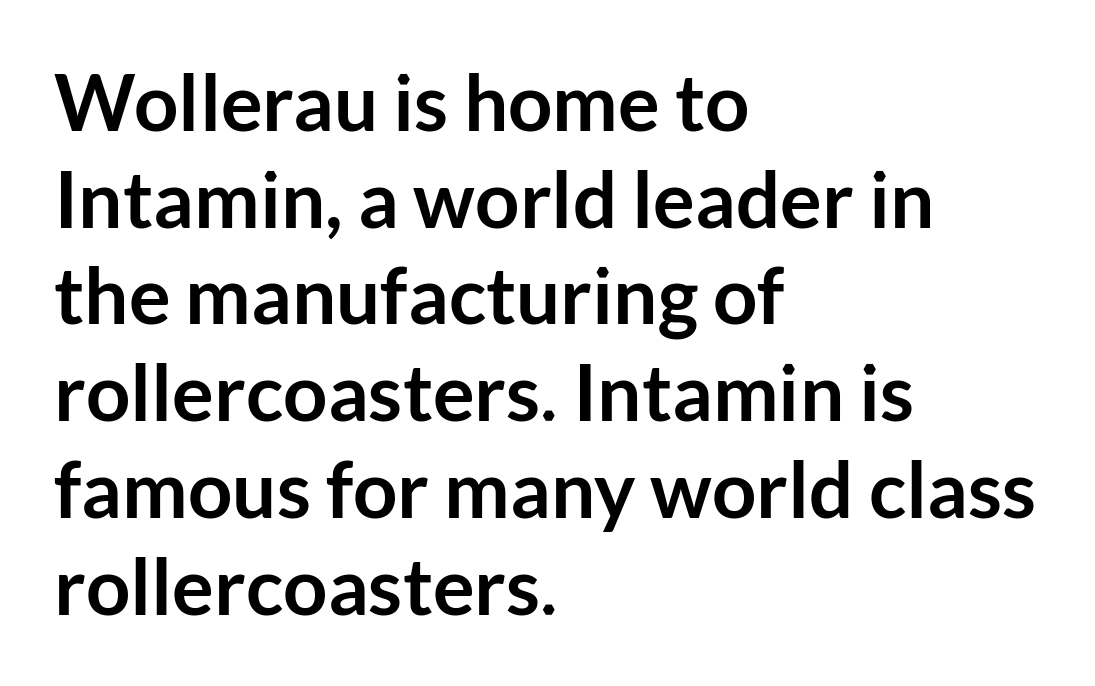
The image shows 78 px semibold sans-serif type, upright; set left-aligned, line spacing 1.24x, normal letter spacing, not underlined; low stroke contrast and a medium x-height.
